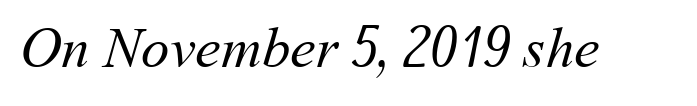
Q: Is the text bold? A: No.
Q: Is the text underlined? A: No.
Q: Is the spacing between letters normal or unusually wide? A: Normal.
Q: Width (condensed, normal, or wide)? A: Normal.
Q: Stroke contrast? A: Medium.
Q: x-height? A: Medium.
Q: Monospaced? A: No.
